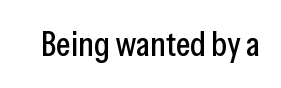
A clean baseline with only descenders dipping below it. The typography opts for an upright posture over an oblique one. Spacing verdict: proportional, widths tailored to each character. This rendering employs a face without finishing strokes, i.e., a sans-serif.
